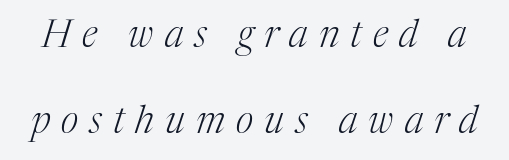
The image shows 38 px light serif type, italic (leaning right); set loose line spacing (2.27x), unusually wide letter spacing (+0.29 em), not underlined; medium stroke contrast and a medium x-height.
